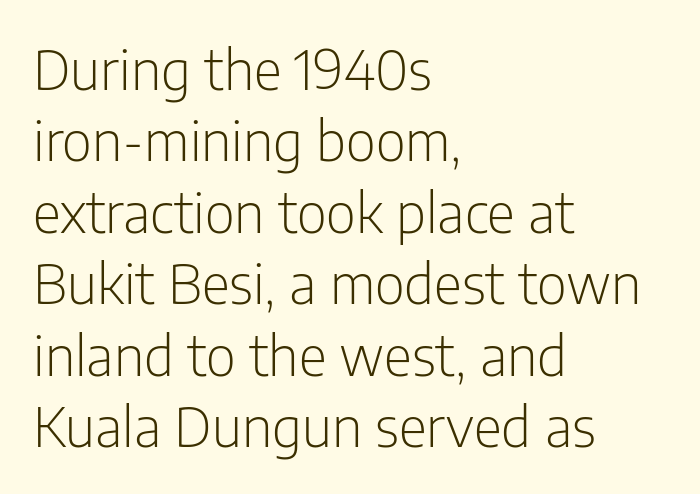
{"serif": "no", "italic": "no", "bold": "no", "weight": "light", "width": "condensed", "stroke_contrast": "low", "x_height": "medium", "monospaced": "no", "underline": "no", "align": "left", "line_spacing": "normal", "line_spacing_ratio": 1.3, "letter_spacing": "normal", "letter_spacing_em": 0.0, "glyph_px": 55}
